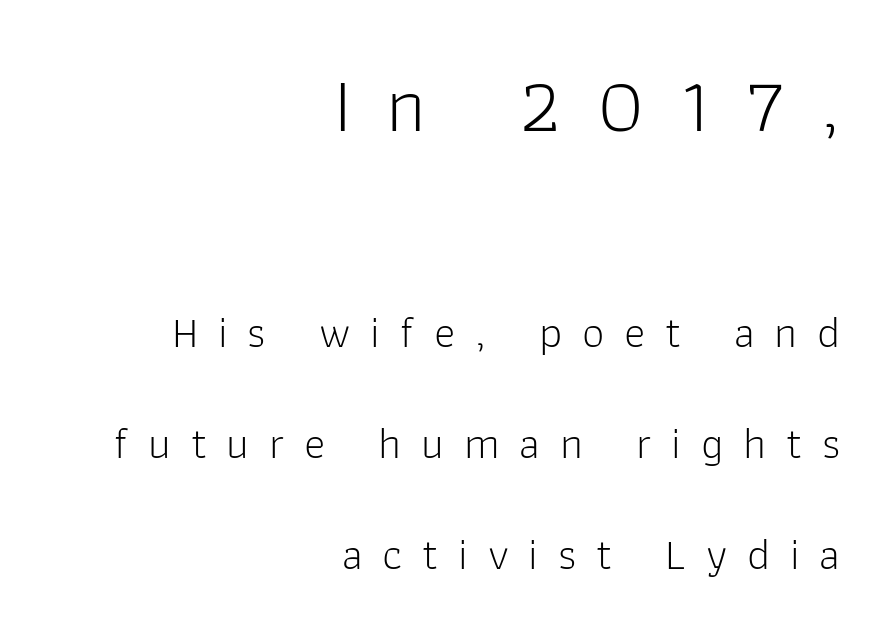
The rendering inserts visible extra space after every character. Descenders are the only things crossing below the line. Visually, the top section dominates because its glyphs are scaled up. Classification — sans serif.
